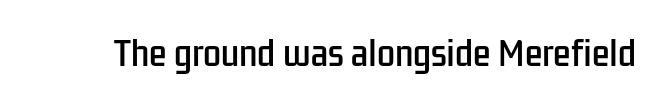
Q: Is the text italic (slanted)? A: No, it is upright.
Q: Is the typeface a serif or a sans-serif typeface? A: Sans-serif.
Q: Is the text underlined? A: No.
Q: Is the spacing between letters normal or unusually wide? A: Normal.
Q: Width (condensed, normal, or wide)? A: Condensed.
Q: Stroke contrast? A: Low.
Q: x-height? A: Medium.
Q: Monospaced? A: No.
